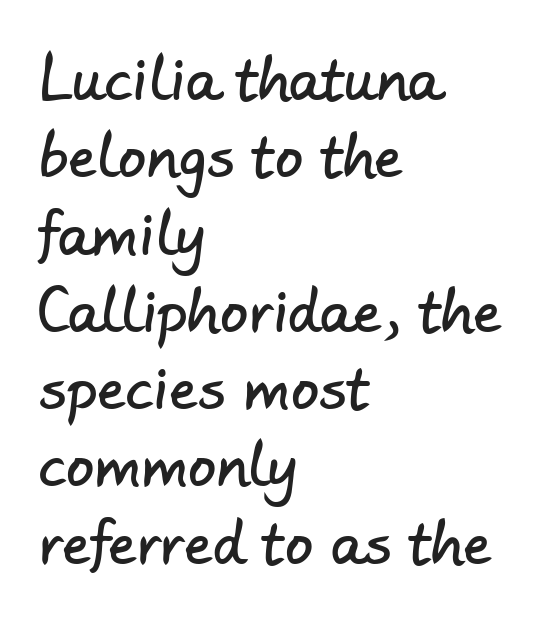
{"serif": "no", "width": "normal", "stroke_contrast": "low", "x_height": "small", "monospaced": "no", "underline": "no", "align": "left", "line_spacing": "normal", "line_spacing_ratio": 1.38, "letter_spacing": "normal", "letter_spacing_em": 0.0, "glyph_px": 56}
